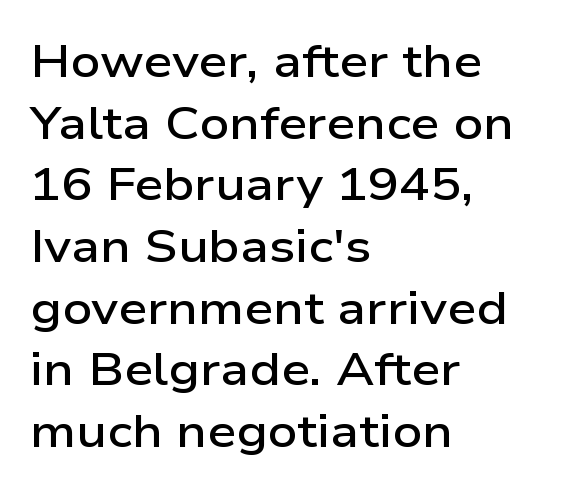
Words appear dense and cohesive because spacing is normal. Baseline-to-baseline distance is the conventional proportion of letter height. Font category for this specimen: sans-serif. The lines are quadded left. The letters stand straight up with perfectly vertical stems.
